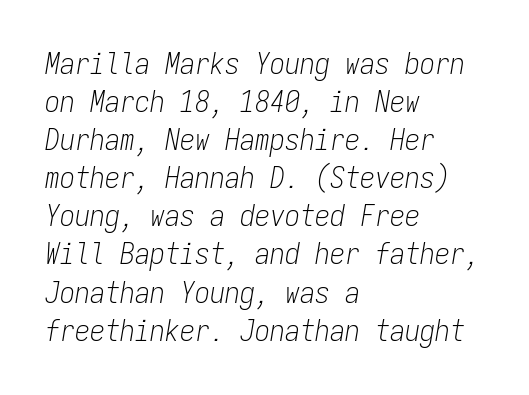
The image shows 30 px light, condensed type, italic (leaning right), monospaced; set left-aligned, normal line spacing (1.27x), normal letter spacing, not underlined; low stroke contrast and a medium x-height.
